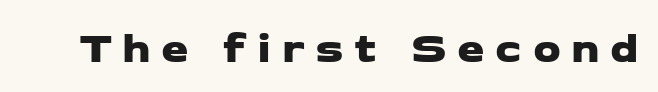
The image shows 44 px wide sans-serif type; set unusually wide letter spacing (+0.24 em), not underlined; low stroke contrast and a medium x-height.
